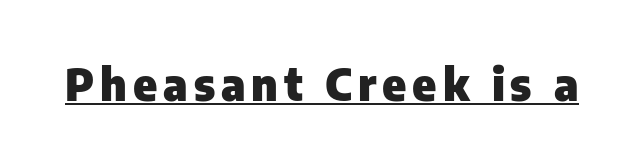
Quick note: not italic, upright. The characters look thick and weighty, a clear bold. Spacing verdict: proportional, widths tailored to each character. Serifs: no, the terminals of the letterforms are clean. Glance below the letters and you will spot a drawn line.
